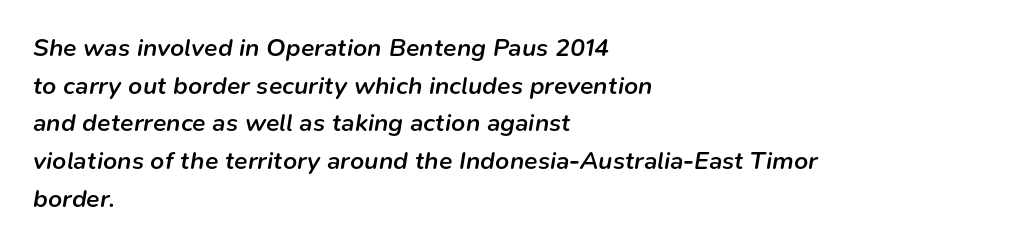
{"italic": "yes", "lean": "right", "slant_degrees": 9, "bold": "semi", "underline": "no", "align": "left", "line_spacing": "normal", "line_spacing_ratio": 1.51, "letter_spacing": "normal", "letter_spacing_em": 0.0, "glyph_px": 25}
